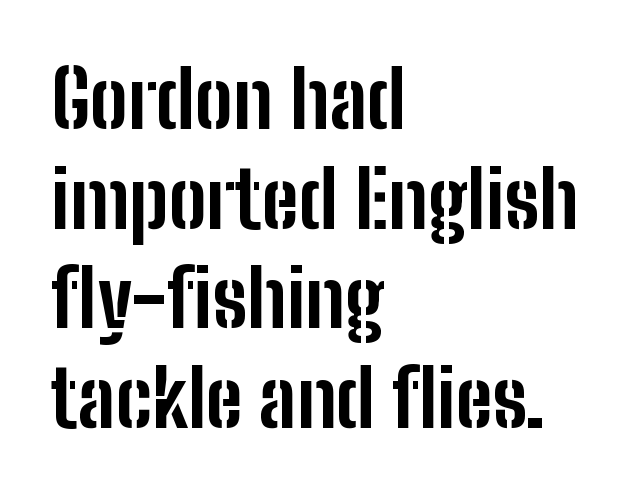
The strip under each line holds only bare page. Quick note: not italic, upright. The lines in this sample share a left origin and differ only in where they stop. The rendering uses natural spacing where letterforms have individual widths.
